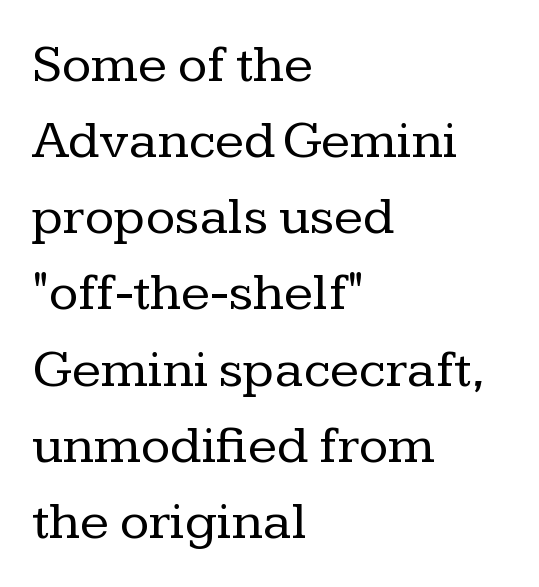
The image shows 54 px regular-weight serif type, upright; set left-aligned, normal line spacing (1.41x), normal letter spacing, not underlined; low stroke contrast and a medium x-height.
